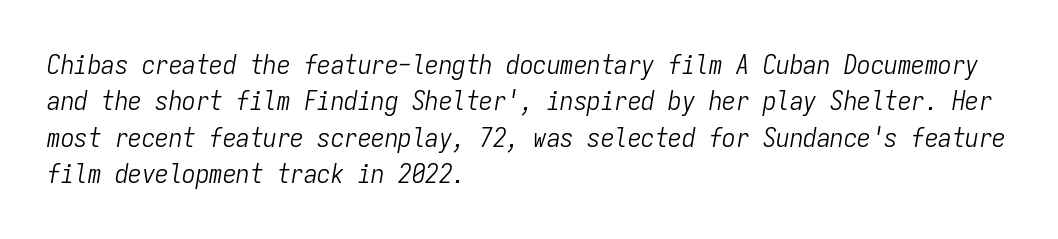
{"italic": "yes", "lean": "right", "slant_degrees": 9, "bold": "no", "underline": "no", "align": "left", "line_spacing": "normal", "line_spacing_ratio": 1.35, "letter_spacing": "normal", "letter_spacing_em": 0.0, "glyph_px": 27}
